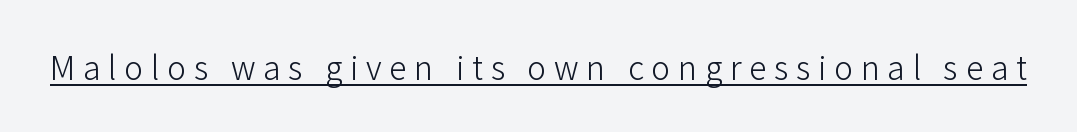
{"serif": "no", "italic": "no", "bold": "no", "weight": "light", "width": "normal", "stroke_contrast": "low", "x_height": "medium", "monospaced": "no", "underline": "yes", "letter_spacing": "wide", "letter_spacing_em": 0.24, "glyph_px": 32}
